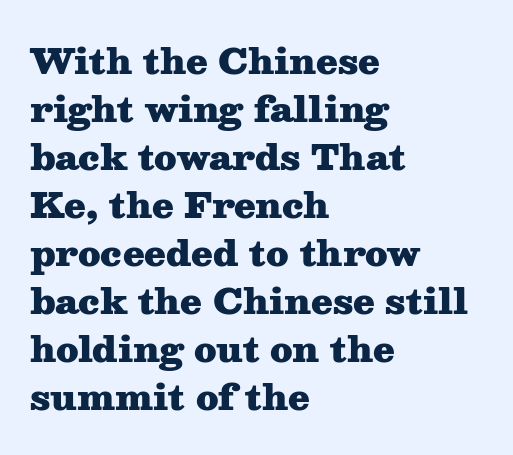
Students, note that the glyphs here touch the page at normal intervals. Is there much room between lines? A standard amount, neither cramped nor airy. How heavy is the stroke? Heavy — this is a bold. Proportional: the letters do not fall into vertical columns.
